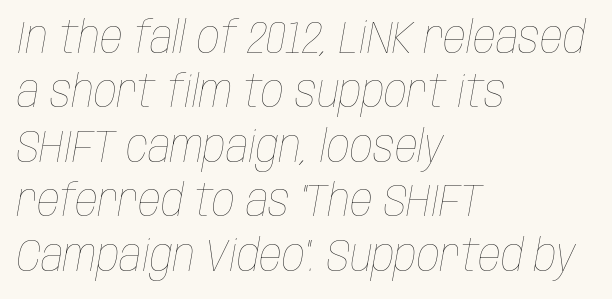
The image shows 45 px thin, condensed type, italic (leaning right); set left-aligned, line spacing 1.21x, normal letter spacing, not underlined; low stroke contrast and a large x-height.
